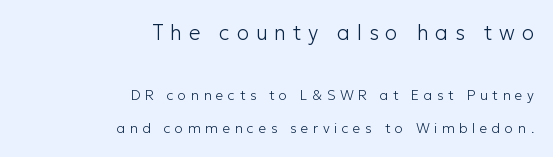
Q: Is the text bold? A: No.
Q: Is the text italic (slanted)? A: No, it is upright.
Q: Is the text underlined? A: No.
Q: How is the paragraph aligned? A: Right-aligned.
Q: Is the spacing between letters normal or unusually wide? A: Unusually wide.
Q: Is the spacing between lines tight, normal or loose? A: Loose.
Q: Which block of text is set in a larger size, the first (top) or the second (bottom)? A: The first (top) one.
